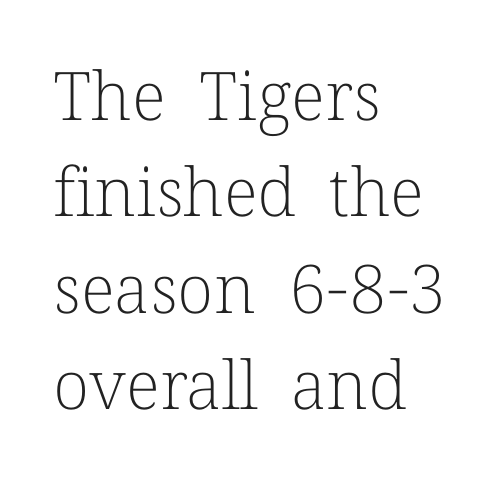
The image shows 67 px light serif type, upright; set left-aligned, normal line spacing (1.44x), normal letter spacing, not underlined; low stroke contrast and a medium x-height.
